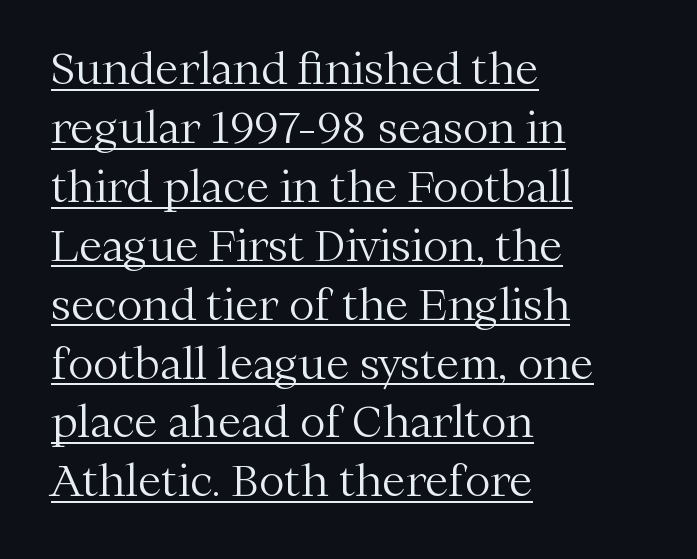
{"serif": "yes", "italic": "no", "bold": "no", "weight": "light", "width": "normal", "stroke_contrast": "medium", "x_height": "medium", "monospaced": "no", "underline": "yes", "align": "left", "line_spacing": "normal", "line_spacing_ratio": 1.37, "letter_spacing": "normal", "letter_spacing_em": 0.0, "glyph_px": 43}
